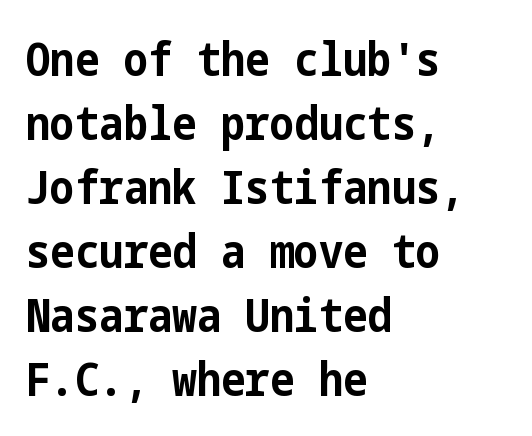
{"serif": "no", "italic": "no", "bold": "yes", "weight": "bold", "width": "condensed", "stroke_contrast": "low", "x_height": "medium", "underline": "no", "align": "left", "line_spacing": "normal", "line_spacing_ratio": 1.39, "letter_spacing": "normal", "letter_spacing_em": 0.0, "glyph_px": 46}
